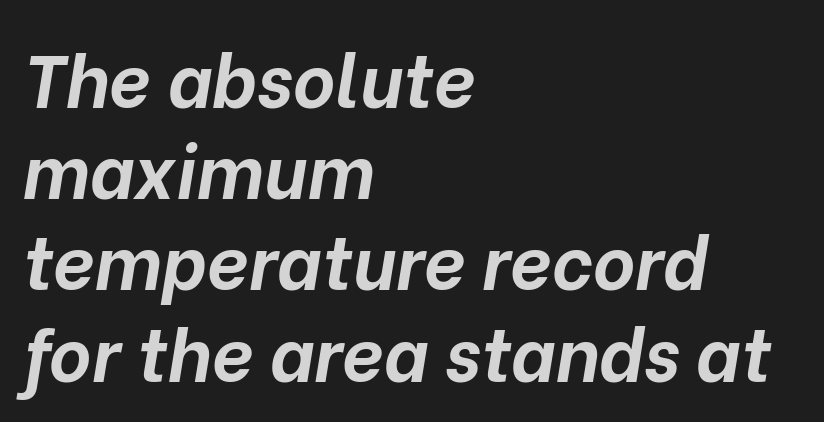
Q: Is the text bold? A: Yes.
Q: Is the text italic (slanted)? A: Yes, it leans right by about 10 degrees.
Q: Is the text underlined? A: No.
Q: How is the paragraph aligned? A: Left-aligned.
Q: Is the spacing between letters normal or unusually wide? A: Normal.
Q: Is the spacing between lines tight, normal or loose? A: Normal.
Q: Width (condensed, normal, or wide)? A: Normal.
Q: Stroke contrast? A: Low.
Q: x-height? A: Medium.
Q: Monospaced? A: No.
